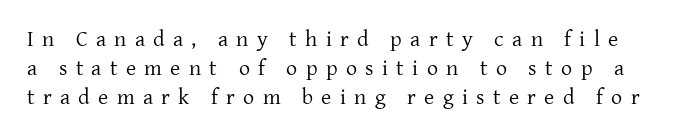
The image shows 22 px text type, upright; set normal line spacing (1.31x), unusually wide letter spacing (+0.38 em), not underlined.
